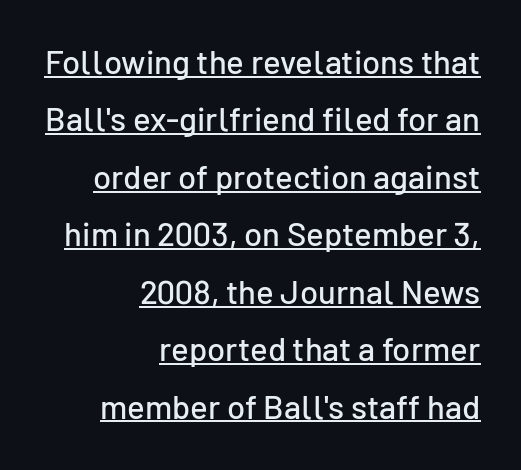
Q: Is the text italic (slanted)? A: No, it is upright.
Q: Is the typeface a serif or a sans-serif typeface? A: Sans-serif.
Q: Is the text underlined? A: Yes.
Q: How is the paragraph aligned? A: Right-aligned.
Q: Is the spacing between letters normal or unusually wide? A: Normal.
Q: Width (condensed, normal, or wide)? A: Normal.
Q: Stroke contrast? A: Low.
Q: x-height? A: Medium.
Q: Monospaced? A: No.
